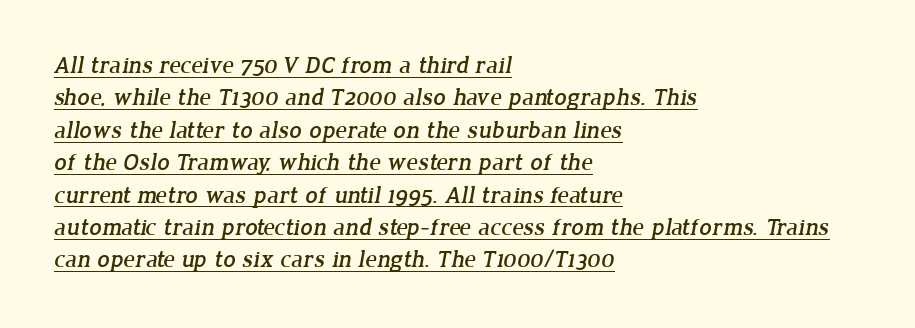
This rendering features underlined lettering. The rendering uses a moderate line-height, typical for paragraphs. Visually the block forms a straight wall on the left and a jagged coastline on the right. The letters sit at their default tracking, neither squeezed nor spread.
